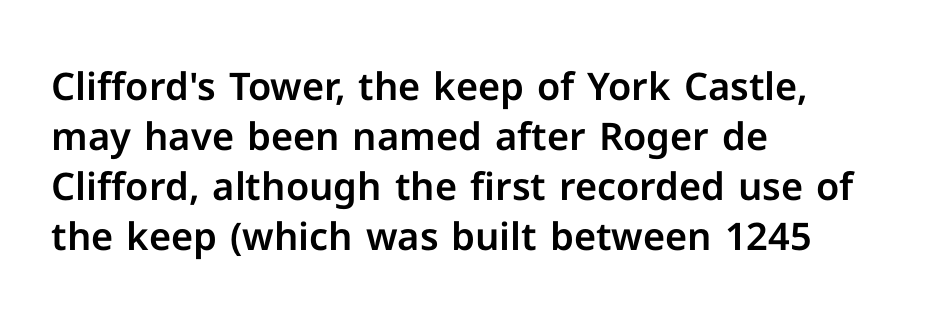
{"serif": "no", "italic": "no", "width": "normal", "stroke_contrast": "low", "x_height": "medium", "monospaced": "no", "underline": "no", "align": "left", "line_spacing": "normal", "line_spacing_ratio": 1.32, "letter_spacing": "normal", "letter_spacing_em": 0.0, "glyph_px": 38}
